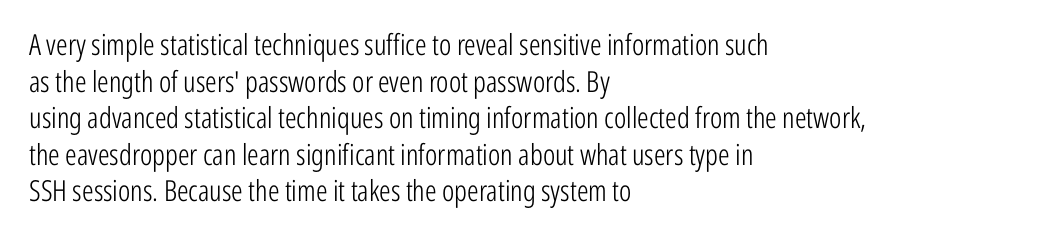
The image shows 29 px light, condensed sans-serif type, upright; set left-aligned, normal line spacing (1.26x), normal letter spacing, not underlined; low stroke contrast and a medium x-height.
